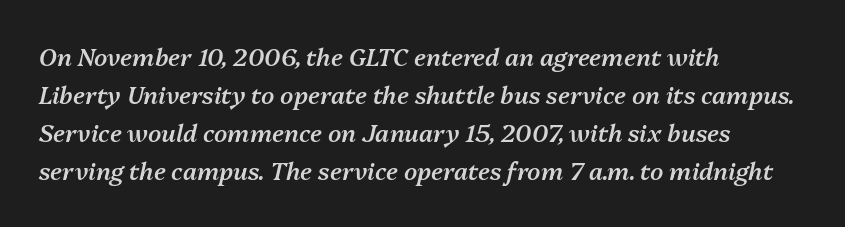
Q: Is the text bold? A: Semi-bold.
Q: Is the text italic (slanted)? A: Yes, it leans right by about 13 degrees.
Q: Is the text underlined? A: No.
Q: How is the paragraph aligned? A: Left-aligned.
Q: Is the spacing between letters normal or unusually wide? A: Normal.
Q: Is the spacing between lines tight, normal or loose? A: Normal.
